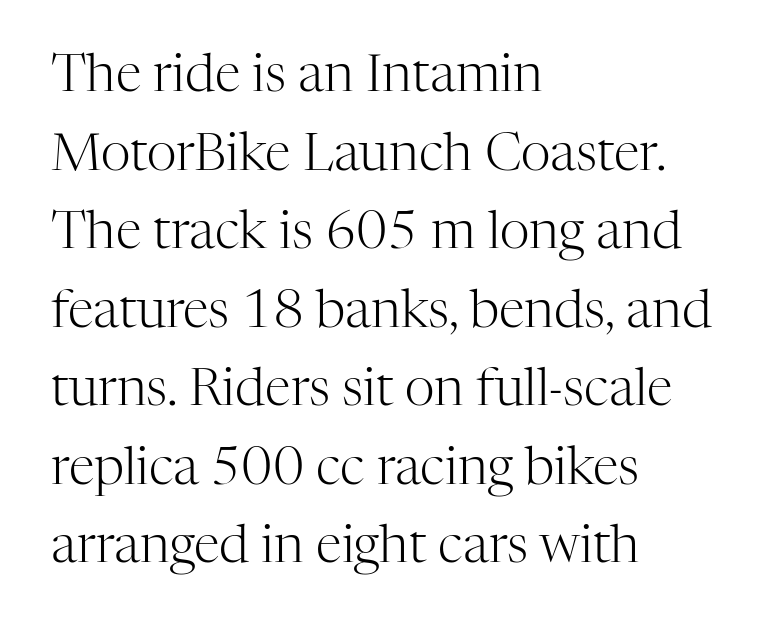
Q: Is the text bold? A: No.
Q: Is the text italic (slanted)? A: No, it is upright.
Q: Is the typeface a serif or a sans-serif typeface? A: Serif.
Q: Is the text underlined? A: No.
Q: How is the paragraph aligned? A: Left-aligned.
Q: Is the spacing between letters normal or unusually wide? A: Normal.
Q: Is the spacing between lines tight, normal or loose? A: Normal.
Q: Width (condensed, normal, or wide)? A: Normal.
Q: Stroke contrast? A: High.
Q: x-height? A: Medium.
Q: Monospaced? A: No.
